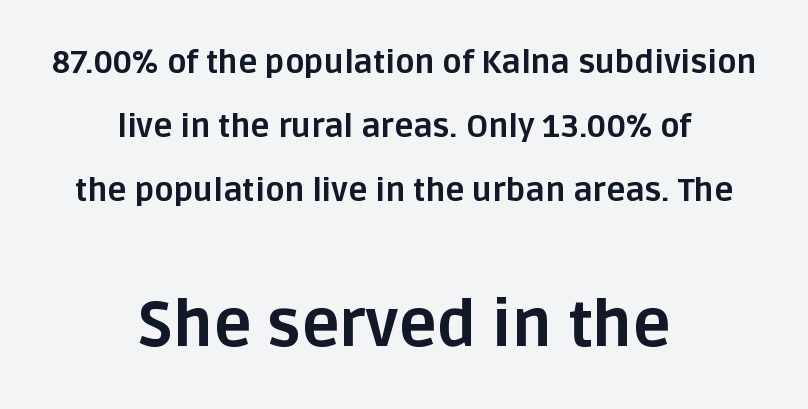
{"serif": "no", "italic": "no", "bold": "yes", "weight": "bold", "width": "normal", "stroke_contrast": "low", "x_height": "large", "monospaced": "no", "underline": "no", "align": "center", "line_spacing": "loose", "line_spacing_ratio": 2.0, "letter_spacing": "normal", "letter_spacing_em": 0.0, "larger_block": "second", "size_ratio": 2.0, "glyph_px": 64}
